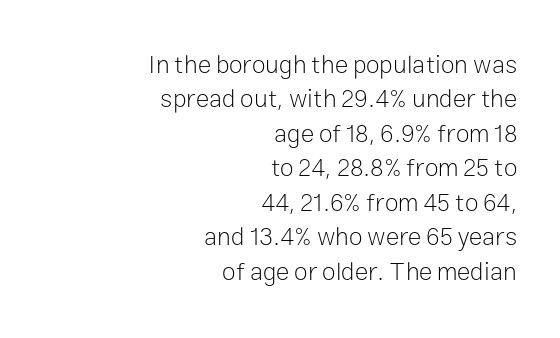
{"italic": "no", "bold": "no", "underline": "no", "align": "right", "line_spacing": "normal", "line_spacing_ratio": 1.38, "letter_spacing": "normal", "letter_spacing_em": 0.0, "glyph_px": 25}
